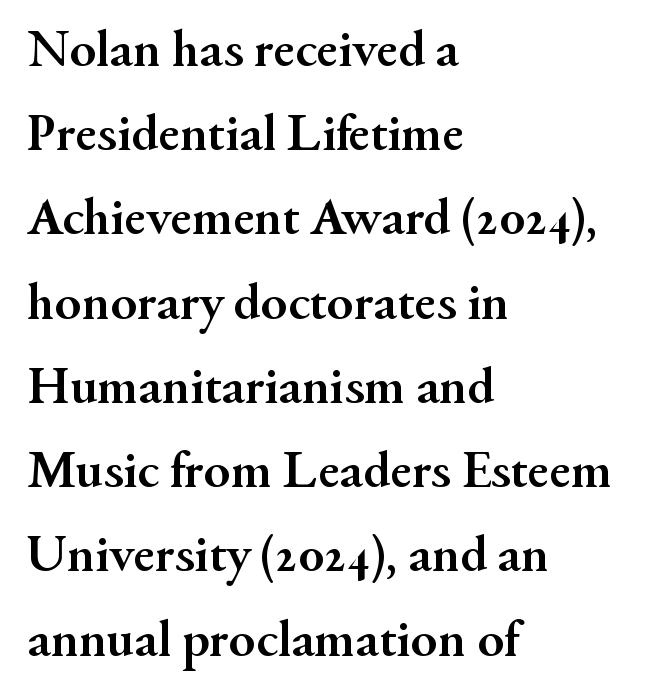
{"serif": "yes", "italic": "no", "bold": "yes", "weight": "semibold", "width": "normal", "stroke_contrast": "medium", "x_height": "small", "monospaced": "no", "underline": "no", "align": "left", "line_spacing": "normal", "line_spacing_ratio": 1.56, "letter_spacing": "normal", "letter_spacing_em": 0.0, "glyph_px": 54}
